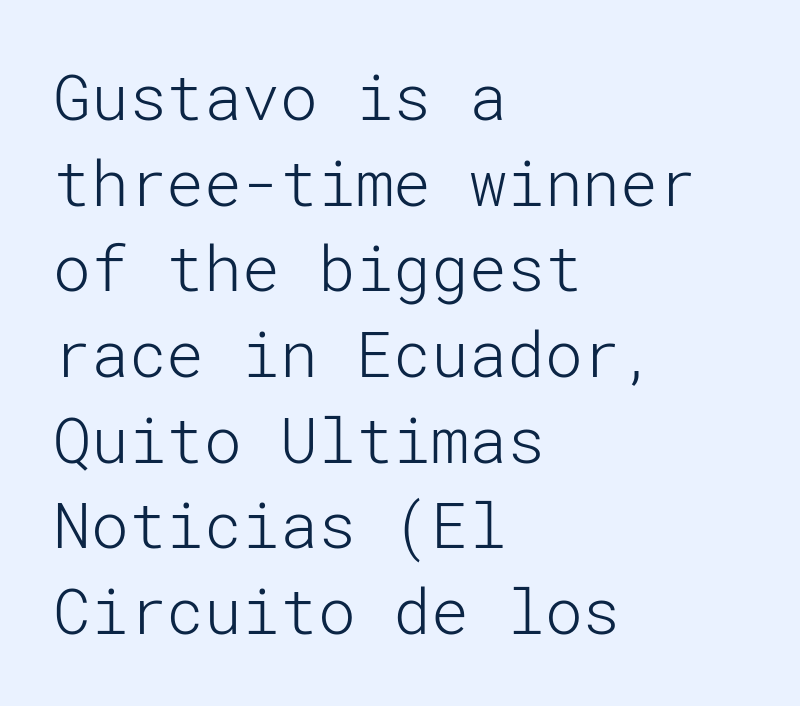
Q: Is the text bold? A: No.
Q: Is the text italic (slanted)? A: No, it is upright.
Q: Is the typeface a serif or a sans-serif typeface? A: Sans-serif.
Q: Is the text underlined? A: No.
Q: How is the paragraph aligned? A: Left-aligned.
Q: Is the spacing between letters normal or unusually wide? A: Normal.
Q: Is the spacing between lines tight, normal or loose? A: Normal.
Q: Width (condensed, normal, or wide)? A: Normal.
Q: Stroke contrast? A: Low.
Q: x-height? A: Medium.
